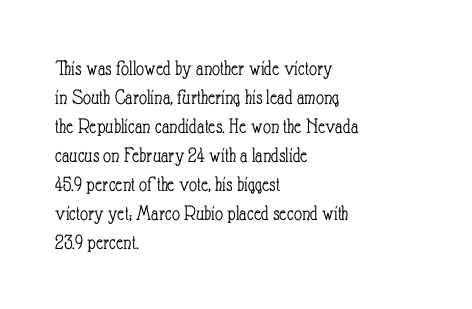
The image shows 22 px text type, upright; set left-aligned, normal line spacing (1.32x), normal letter spacing, not underlined.
